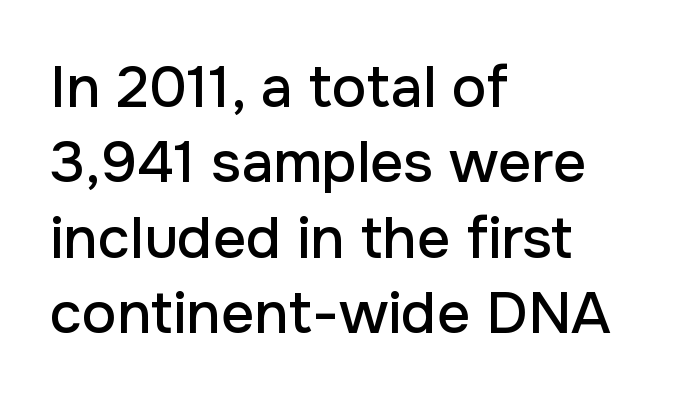
{"serif": "no", "italic": "no", "width": "normal", "stroke_contrast": "low", "x_height": "medium", "monospaced": "no", "underline": "no", "align": "left", "line_spacing": "normal", "line_spacing_ratio": 1.3, "letter_spacing": "normal", "letter_spacing_em": 0.0, "glyph_px": 58}
